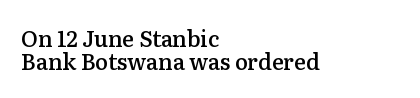
Its strokes are somewhat broadened, the hallmark of semibold type. Rendered with straight, roman letterforms. Students, observe: this is what under-led, compact text looks like. Compared with typical body copy, the letter spacing here is the same. Descenders hang freely into open space.
